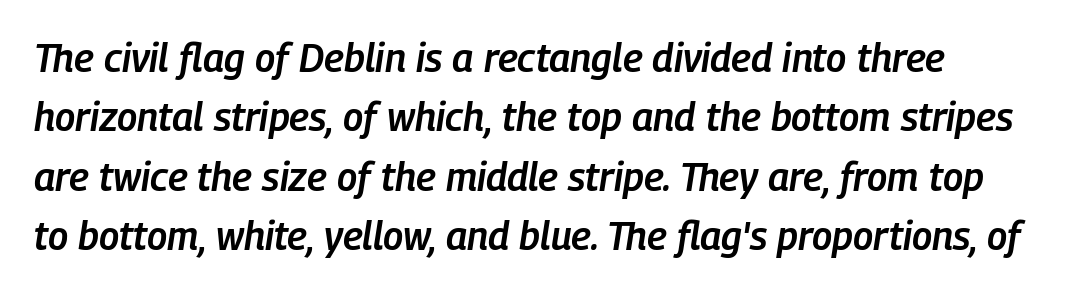
Q: Is the text bold? A: Semi-bold.
Q: Is the text italic (slanted)? A: Yes, it leans right by about 9 degrees.
Q: Is the text underlined? A: No.
Q: Is the spacing between letters normal or unusually wide? A: Normal.
Q: Is the spacing between lines tight, normal or loose? A: Normal.
Q: Width (condensed, normal, or wide)? A: Condensed.
Q: Stroke contrast? A: Low.
Q: x-height? A: Medium.
Q: Monospaced? A: No.
